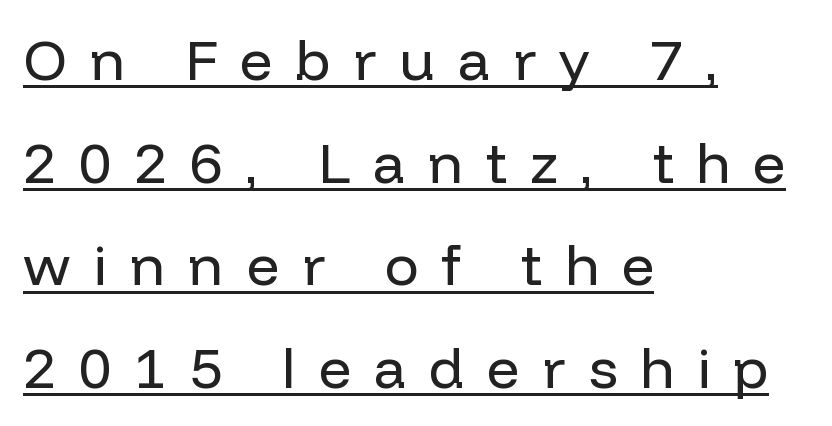
Letter spacing: wide. A rule runs beneath these lines of type. Line beginnings align vertically; line endings do not. Posture: straight, roman, zero tilt.
